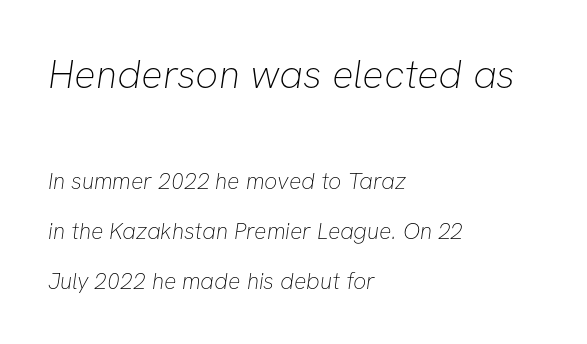
The image shows 40 px thin sans-serif type; set left-aligned, loose line spacing (2.16x), normal letter spacing, not underlined; the first (top) block is 1.74x larger; low stroke contrast and a medium x-height.
